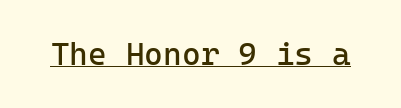
{"serif": "no", "italic": "no", "bold": "no", "weight": "regular", "width": "normal", "stroke_contrast": "low", "x_height": "medium", "underline": "yes", "letter_spacing": "normal", "letter_spacing_em": 0.0, "glyph_px": 32}
